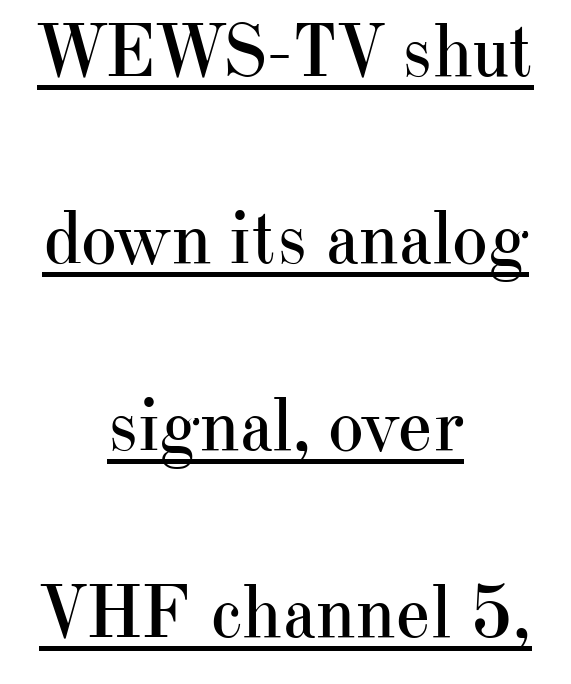
Q: Is the text bold? A: No.
Q: Is the text italic (slanted)? A: No, it is upright.
Q: Is the typeface a serif or a sans-serif typeface? A: Serif.
Q: Is the text underlined? A: Yes.
Q: How is the paragraph aligned? A: Centered.
Q: Is the spacing between letters normal or unusually wide? A: Normal.
Q: Is the spacing between lines tight, normal or loose? A: Loose.
Q: Width (condensed, normal, or wide)? A: Normal.
Q: Stroke contrast? A: High.
Q: x-height? A: Small.
Q: Monospaced? A: No.
